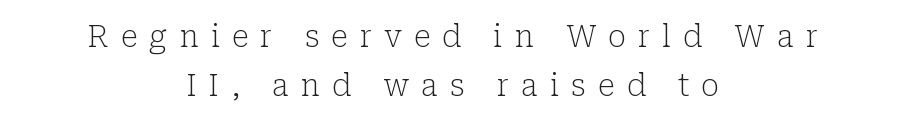
Q: Is the text bold? A: No.
Q: Is the text italic (slanted)? A: No, it is upright.
Q: Is the typeface a serif or a sans-serif typeface? A: Serif.
Q: Is the text underlined? A: No.
Q: How is the paragraph aligned? A: Centered.
Q: Is the spacing between letters normal or unusually wide? A: Unusually wide.
Q: Is the spacing between lines tight, normal or loose? A: Normal.
Q: Width (condensed, normal, or wide)? A: Normal.
Q: Stroke contrast? A: Low.
Q: x-height? A: Medium.
Q: Monospaced? A: No.
